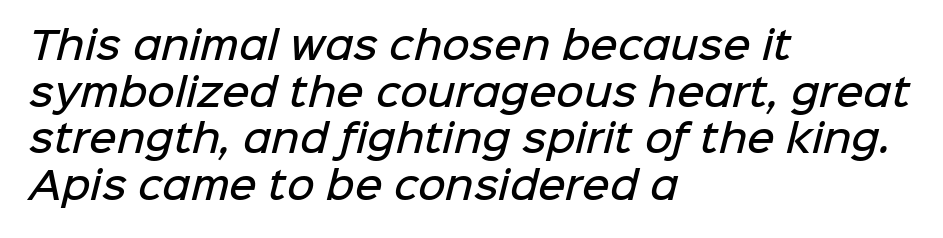
Spacing verdict: proportional, widths tailored to each character. Nothing unusual about the tracking: characters are spaced as the font intends. The sample has been set in demibold, a notch under bold. The foot of each line stays bare and open.
